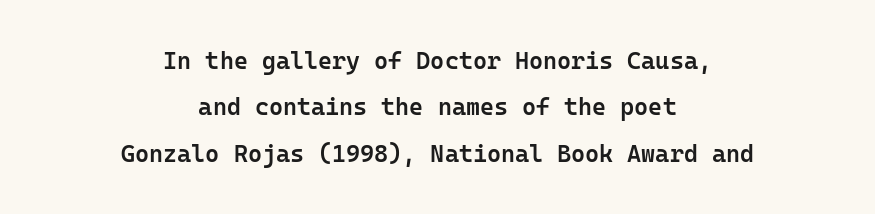
Q: Is the text bold? A: Semi-bold.
Q: Is the text italic (slanted)? A: No, it is upright.
Q: Is the text underlined? A: No.
Q: How is the paragraph aligned? A: Centered.
Q: Is the spacing between letters normal or unusually wide? A: Normal.
Q: Is the spacing between lines tight, normal or loose? A: Loose.
